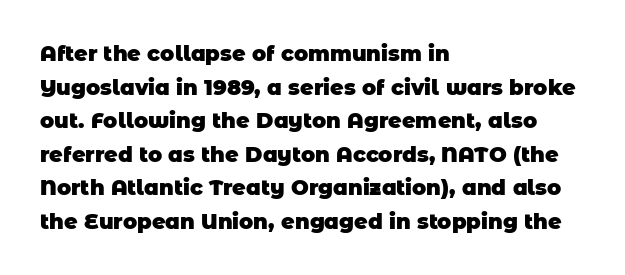
Tracking here is standard; glyphs follow each other at the usual distance. Horizontally, the lines are justified to the leading edge only. The words here are not underlined. How heavy is the stroke? Heavy — this is a bold. Successive baselines arrive at the customary interval.
